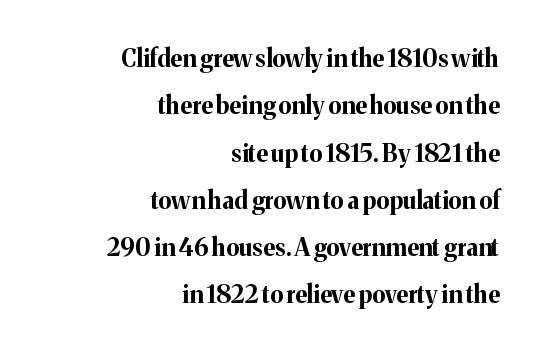
{"italic": "no", "bold": "yes", "underline": "no", "align": "right", "line_spacing": "loose", "line_spacing_ratio": 1.97, "letter_spacing": "normal", "letter_spacing_em": 0.0, "glyph_px": 24}
